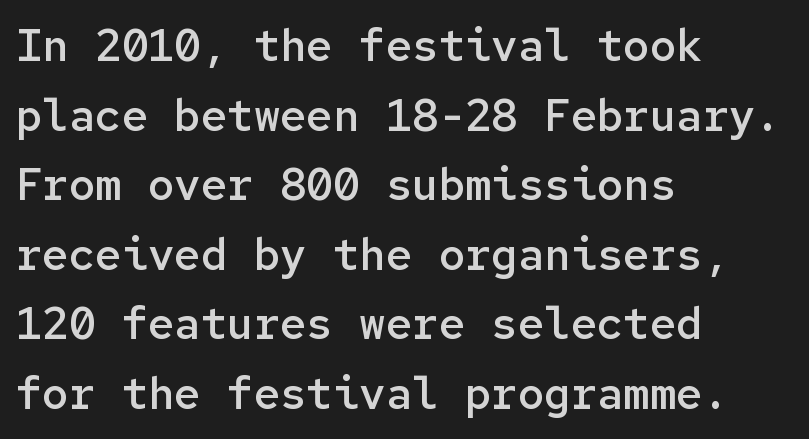
The image shows 44 px semibold sans-serif type, upright, monospaced; set left-aligned, normal line spacing (1.58x), normal letter spacing, not underlined; low stroke contrast and a medium x-height.
